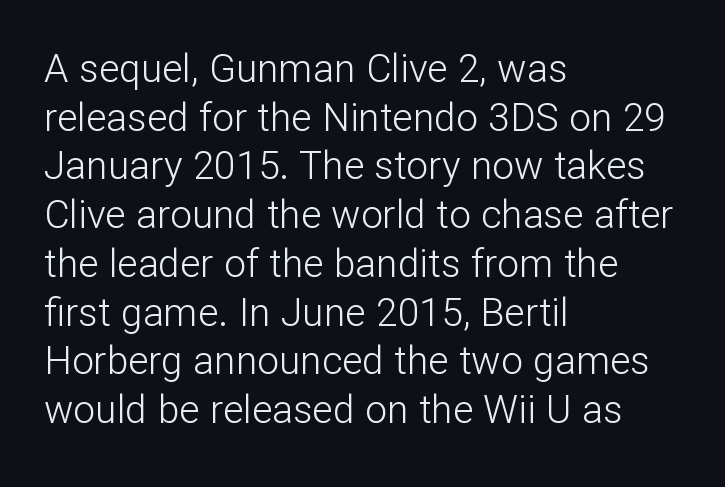
{"serif": "no", "italic": "no", "bold": "no", "weight": "light", "width": "normal", "stroke_contrast": "low", "x_height": "medium", "monospaced": "no", "underline": "no", "align": "left", "line_spacing": "normal", "line_spacing_ratio": 1.25, "letter_spacing": "normal", "letter_spacing_em": 0.0, "glyph_px": 39}
